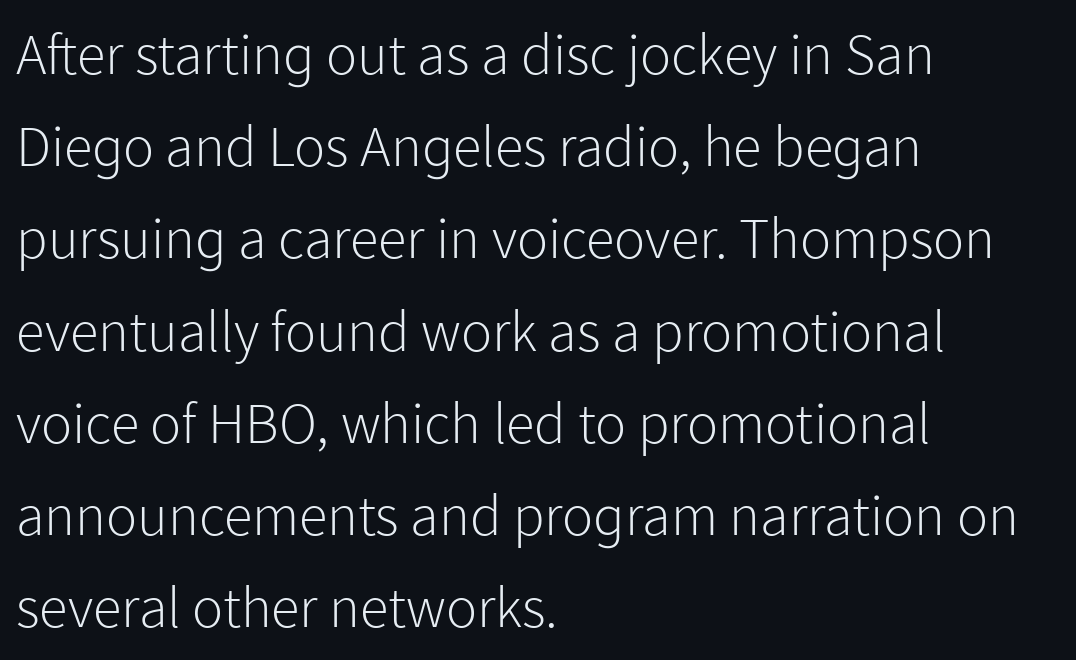
Spacing verdict: proportional, widths tailored to each character. Posture: upright roman. Vertically, the passage feels balanced, rows spaced as you'd expect. Grotesque or geometric, the face here clearly has no serifs. The strokes carry an ordinary text weight at most.
